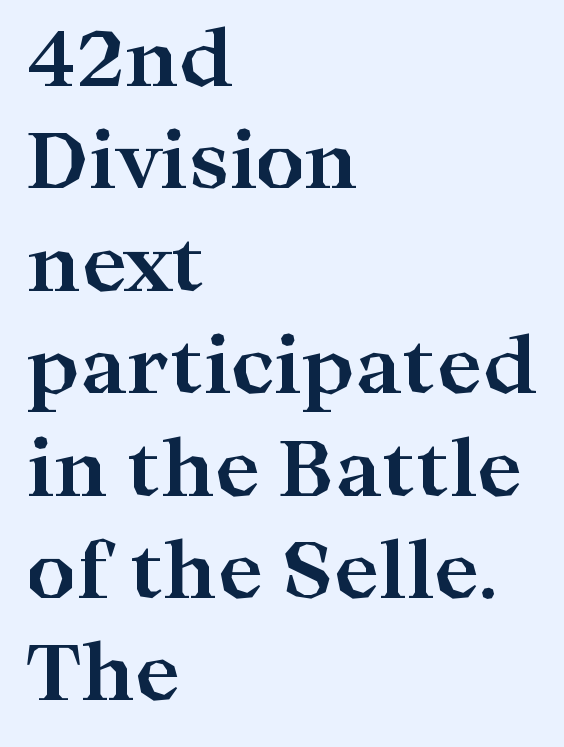
The image shows 77 px bold, wide serif type, upright; set left-aligned, normal line spacing (1.33x), normal letter spacing, not underlined; high stroke contrast and a medium x-height.
